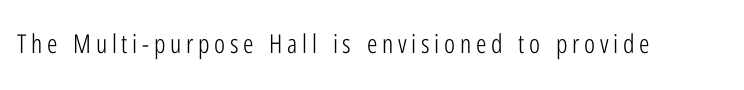
On a weight scale, this lands at 450 or below. The gap between lines stays unmarked. Notice how the stems are strictly vertical — no italics here.
